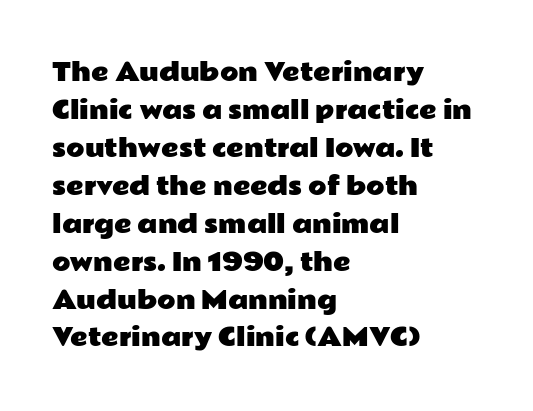
{"italic": "no", "underline": "no", "align": "left", "line_spacing": "normal", "line_spacing_ratio": 1.58, "letter_spacing": "normal", "letter_spacing_em": 0.0, "glyph_px": 24}
